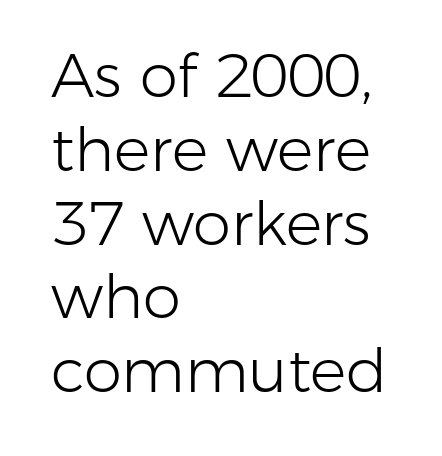
{"serif": "no", "italic": "no", "bold": "no", "weight": "light", "width": "normal", "stroke_contrast": "low", "x_height": "medium", "monospaced": "no", "underline": "no", "align": "left", "line_spacing_ratio": 1.21, "letter_spacing": "normal", "letter_spacing_em": 0.0, "glyph_px": 61}
